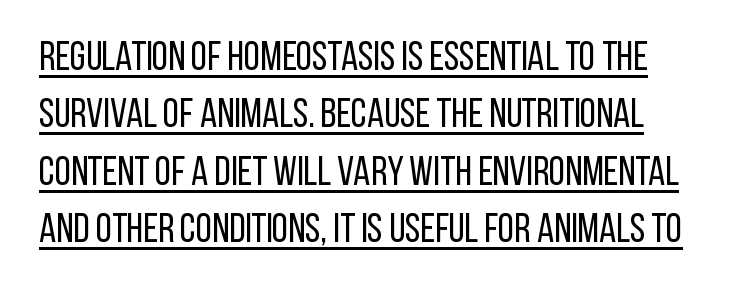
The image shows 41 px regular-weight, condensed sans-serif type, upright; set normal line spacing (1.4x), normal letter spacing, underlined; low stroke contrast and a large x-height.
